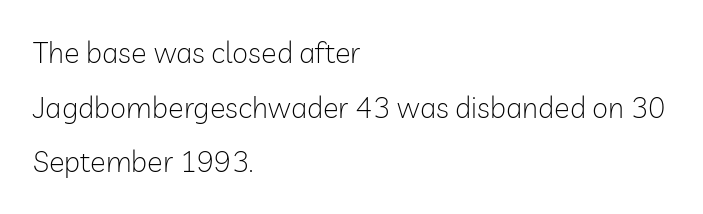
Q: Is the text bold? A: No.
Q: Is the text italic (slanted)? A: No, it is upright.
Q: Is the typeface a serif or a sans-serif typeface? A: Sans-serif.
Q: Is the text underlined? A: No.
Q: How is the paragraph aligned? A: Left-aligned.
Q: Is the spacing between letters normal or unusually wide? A: Normal.
Q: Width (condensed, normal, or wide)? A: Normal.
Q: Stroke contrast? A: Low.
Q: x-height? A: Medium.
Q: Monospaced? A: No.
